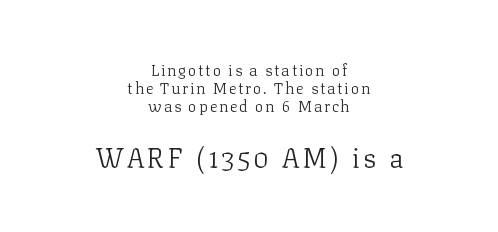
Q: Is the text bold? A: No.
Q: Is the text italic (slanted)? A: No, it is upright.
Q: Is the typeface a serif or a sans-serif typeface? A: Serif.
Q: Is the text underlined? A: No.
Q: How is the paragraph aligned? A: Centered.
Q: Is the spacing between lines tight, normal or loose? A: Tight.
Q: Which block of text is set in a larger size, the first (top) or the second (bottom)? A: The second (bottom) one.
Q: Width (condensed, normal, or wide)? A: Normal.
Q: Stroke contrast? A: Low.
Q: x-height? A: Medium.
Q: Monospaced? A: No.
